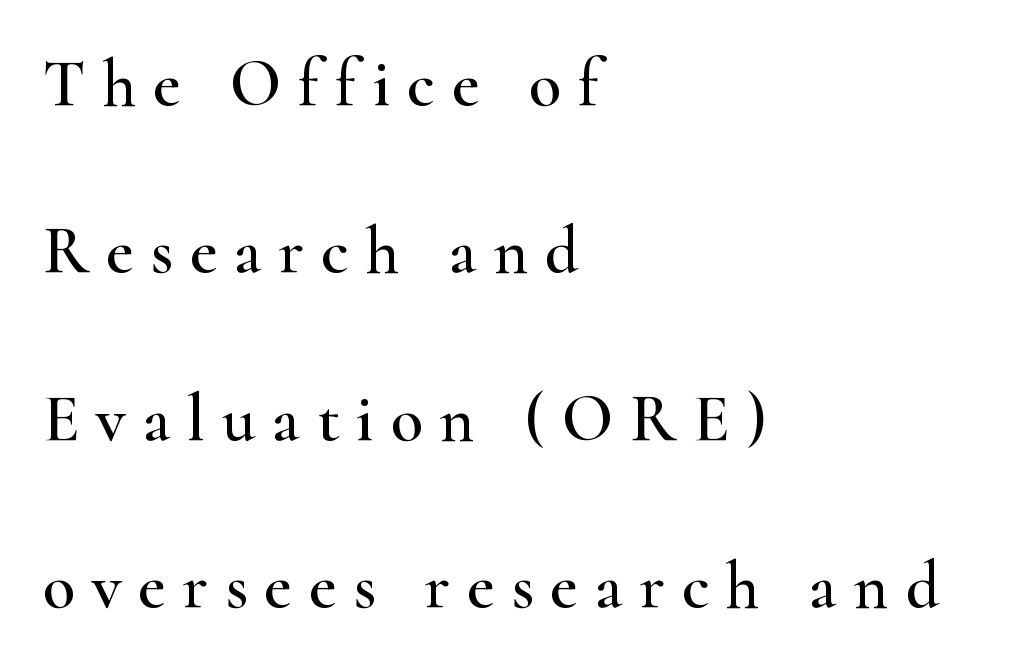
In CSS terms this would be text-align: left. Ordinary non-slanted type is in use. What stands out about the letter spacing? Its width — letters are far apart. The lines are spread far apart with generous leading. Only glyphs here, with clear space below each row.
